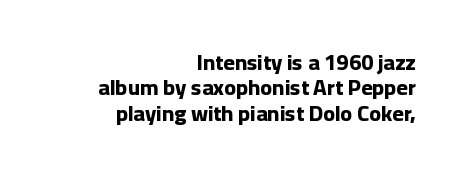
{"italic": "no", "bold": "yes", "underline": "no", "align": "right", "line_spacing": "tight", "line_spacing_ratio": 1.15, "letter_spacing": "normal", "letter_spacing_em": 0.0, "glyph_px": 22}
